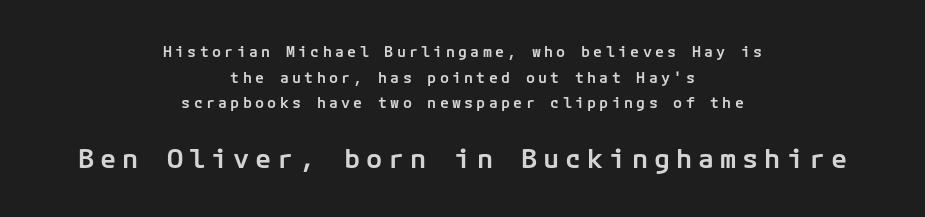
The image shows 27 px text type, upright; set centered, line spacing 1.71x, unusually wide letter spacing (+0.22 em), not underlined; the second (bottom) block is 1.8x larger.
